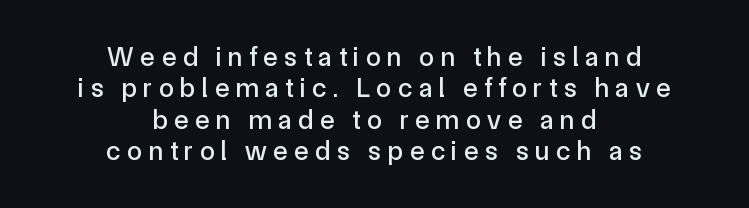
Q: Is the text italic (slanted)? A: No, it is upright.
Q: Is the text underlined? A: No.
Q: How is the paragraph aligned? A: Centered.
Q: Is the spacing between letters normal or unusually wide? A: Unusually wide.
